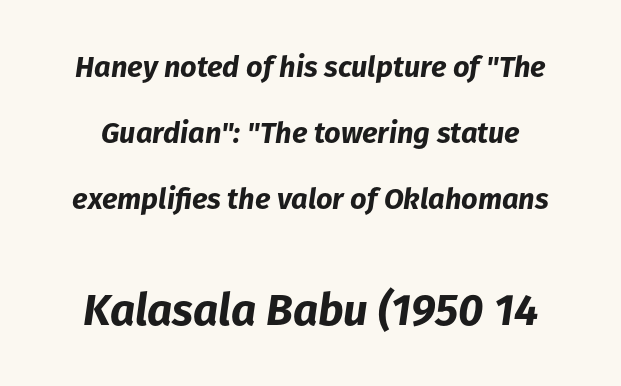
A typesetter would call this leading open, well beyond the default. Quick note: italic. Short note: letters normally spaced. Type without underlining. The passage shown is typed in a proportional face where columns would drift. Type size steps up from the first block to the second.
